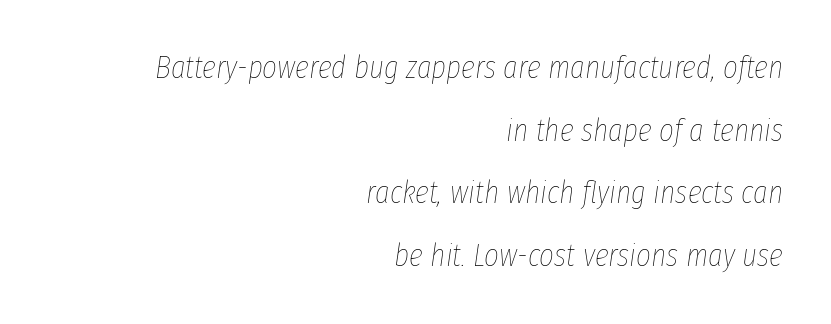
Q: Is the text bold? A: No.
Q: Is the text italic (slanted)? A: Yes, it leans right by about 8 degrees.
Q: Is the text underlined? A: No.
Q: How is the paragraph aligned? A: Right-aligned.
Q: Is the spacing between letters normal or unusually wide? A: Normal.
Q: Is the spacing between lines tight, normal or loose? A: Loose.
Q: Width (condensed, normal, or wide)? A: Condensed.
Q: Stroke contrast? A: Low.
Q: x-height? A: Medium.
Q: Monospaced? A: No.
